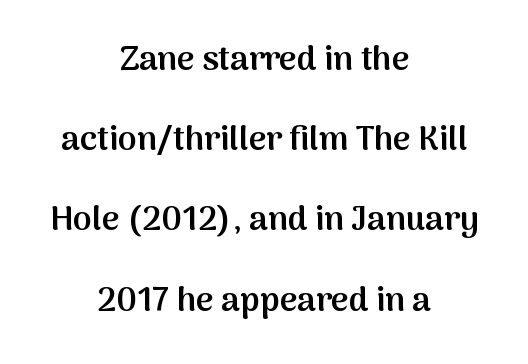
Q: Is the text bold? A: Semi-bold.
Q: Is the text italic (slanted)? A: No, it is upright.
Q: Is the typeface a serif or a sans-serif typeface? A: Sans-serif.
Q: Is the text underlined? A: No.
Q: How is the paragraph aligned? A: Centered.
Q: Is the spacing between letters normal or unusually wide? A: Normal.
Q: Is the spacing between lines tight, normal or loose? A: Loose.
Q: Width (condensed, normal, or wide)? A: Normal.
Q: Stroke contrast? A: Medium.
Q: x-height? A: Medium.
Q: Monospaced? A: No.
